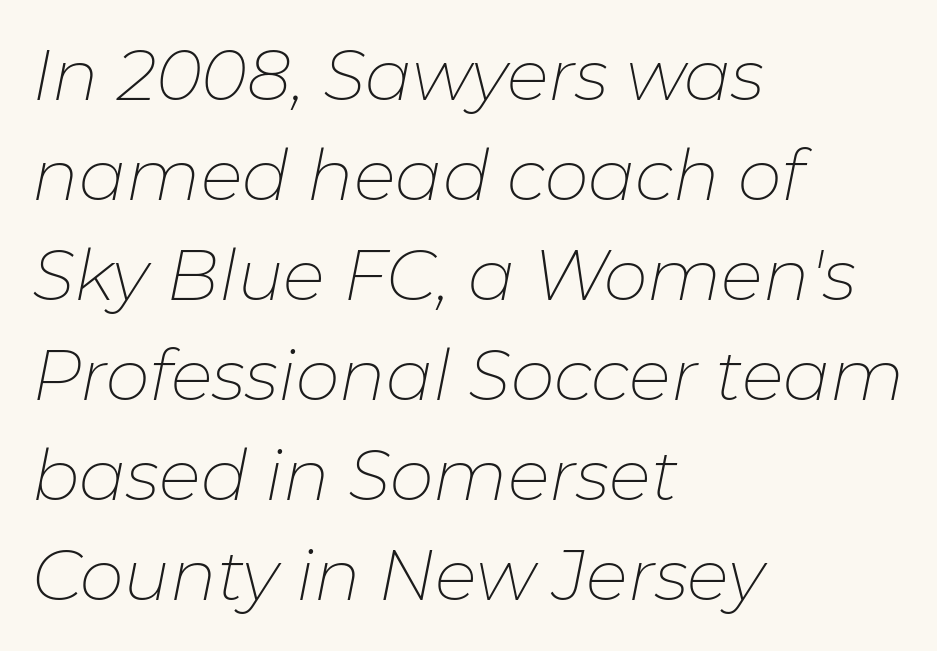
The image shows 70 px thin type, italic (leaning right); set left-aligned, normal line spacing (1.43x), normal letter spacing, not underlined; low stroke contrast and a medium x-height.
